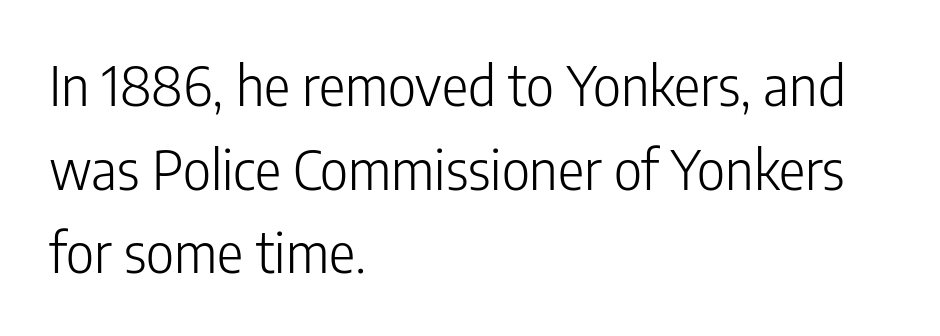
{"serif": "no", "italic": "no", "bold": "no", "weight": "light", "width": "condensed", "stroke_contrast": "low", "x_height": "medium", "monospaced": "no", "underline": "no", "align": "left", "line_spacing": "normal", "line_spacing_ratio": 1.52, "letter_spacing": "normal", "letter_spacing_em": 0.0, "glyph_px": 55}
